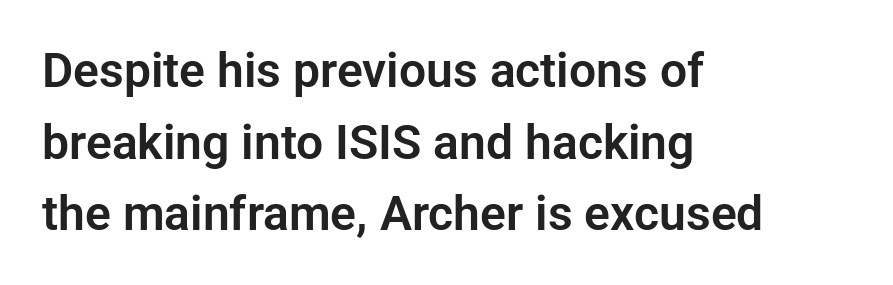
Plain, unruled lines of type. Vertically, the passage feels balanced, rows spaced as you'd expect. Alignment: flush left. Type style note: lacks serifs.
